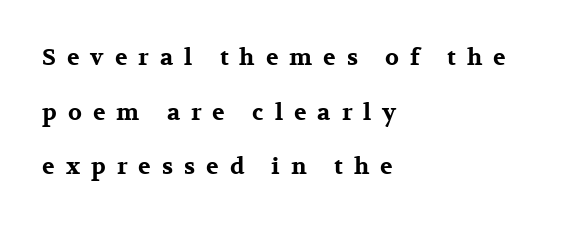
Characters remain perfectly vertical along every line. Here the glyphs are tracked loosely, breaking word shapes into spaced letters. Strokes here are thick enough to call this a true bold. Underlining? Definitely not there. Typeset ragged right — the left edge is the straight one.
